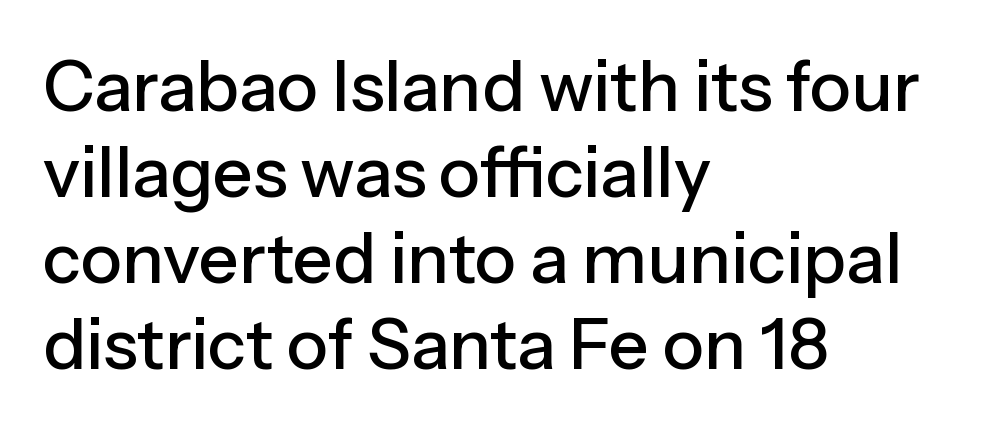
{"serif": "no", "italic": "no", "width": "normal", "stroke_contrast": "low", "x_height": "medium", "monospaced": "no", "underline": "no", "align": "left", "line_spacing_ratio": 1.23, "letter_spacing": "normal", "letter_spacing_em": 0.0, "glyph_px": 70}
